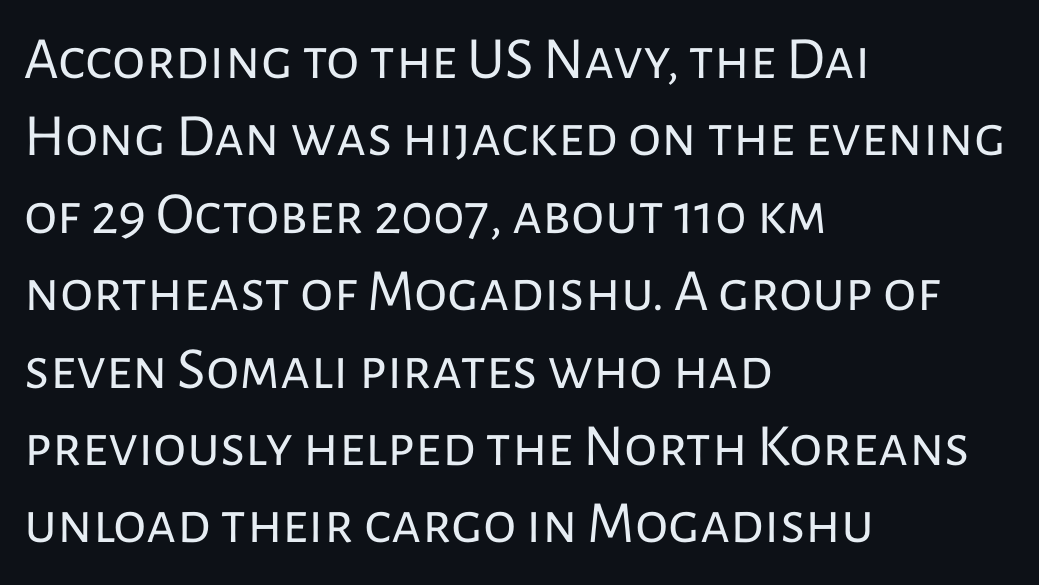
The image shows 60 px regular-weight sans-serif type, upright; set left-aligned, normal line spacing (1.29x), normal letter spacing, not underlined; low stroke contrast and a medium x-height.
